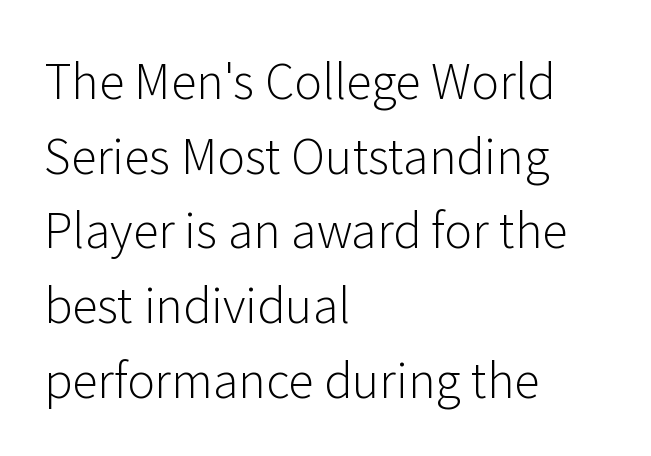
Q: Is the text bold? A: No.
Q: Is the text italic (slanted)? A: No, it is upright.
Q: Is the typeface a serif or a sans-serif typeface? A: Sans-serif.
Q: Is the text underlined? A: No.
Q: How is the paragraph aligned? A: Left-aligned.
Q: Is the spacing between letters normal or unusually wide? A: Normal.
Q: Is the spacing between lines tight, normal or loose? A: Normal.
Q: Width (condensed, normal, or wide)? A: Normal.
Q: Stroke contrast? A: Low.
Q: x-height? A: Medium.
Q: Monospaced? A: No.
